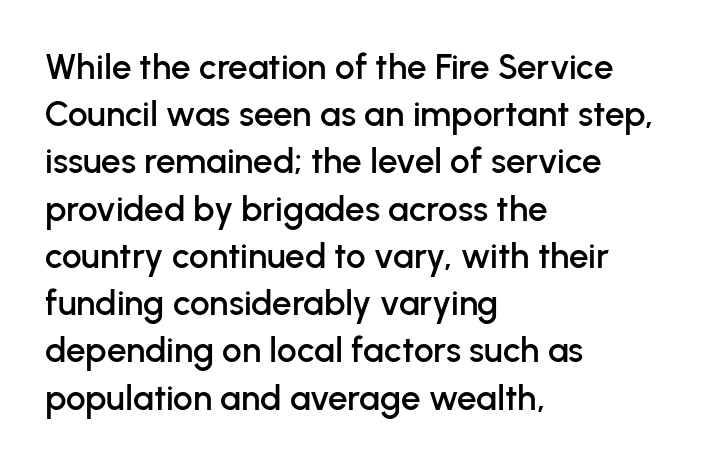
Italic? Not at all — the glyphs are vertical. Line beginnings align vertically; line endings do not. The face used here is a sans, in the tradition of grotesques and geometrics. These lines are rendered in a variable-pitch font.
